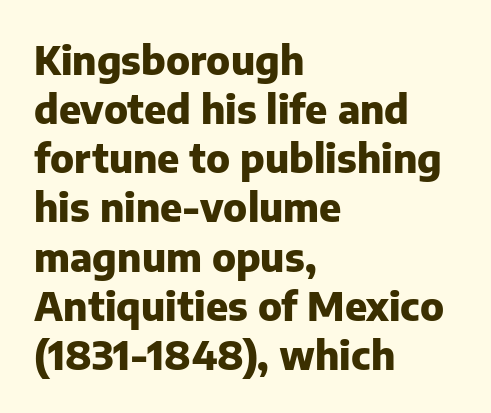
The image shows 39 px heavy sans-serif type, upright; set left-aligned, normal line spacing (1.26x), normal letter spacing, not underlined; low stroke contrast and a medium x-height.
